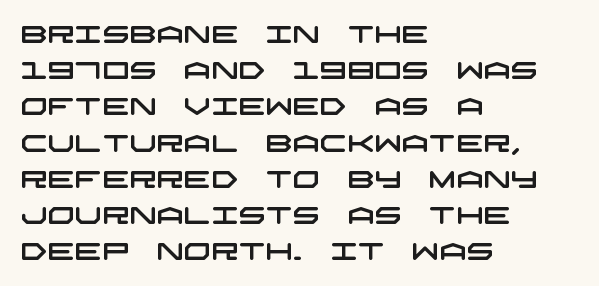
Each line starts at the same left margin while the right side varies. Leading matches the norm, producing a regular column. Words appear dense and cohesive because spacing is normal. The gap between lines stays unmarked.
